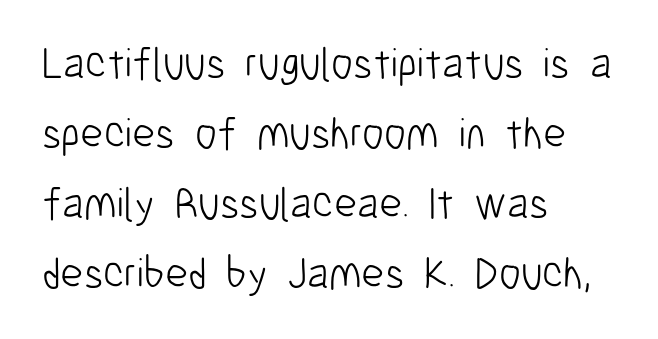
Counters stay open thanks to moderate or lighter strokes. The rendering uses natural spacing where letterforms have individual widths. The space directly below the letters is spotless. If you drew a line through each stem, it would be perfectly vertical. Regarding leading, the lines here are spaced in the standard way. The letterforms sit shoulder to shoulder at normal distance.
